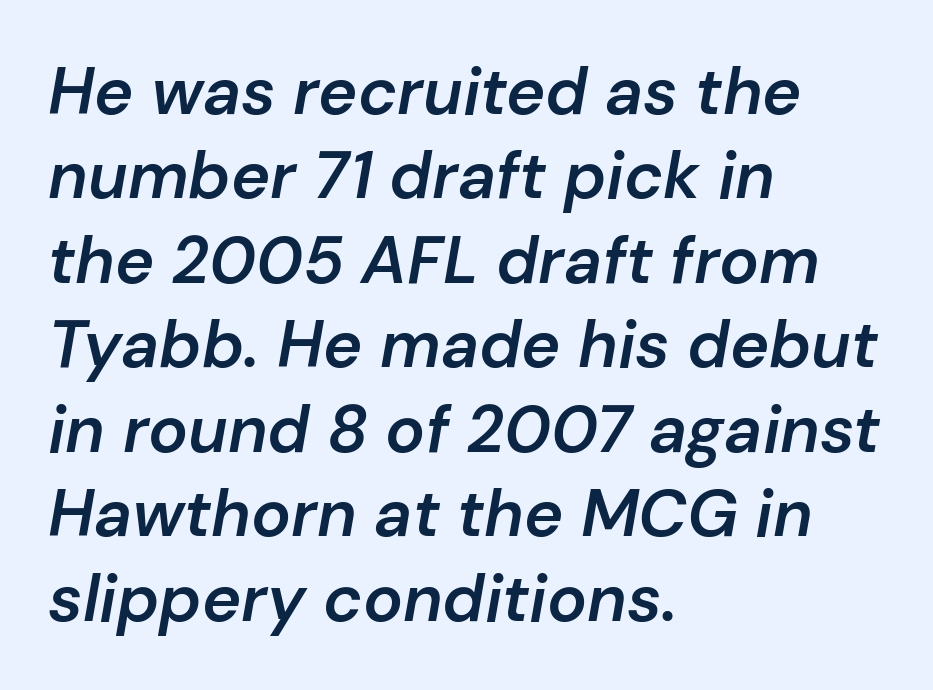
The image shows 66 px semibold type, italic (leaning right); set left-aligned, normal line spacing (1.28x), normal letter spacing, not underlined; low stroke contrast and a medium x-height.
